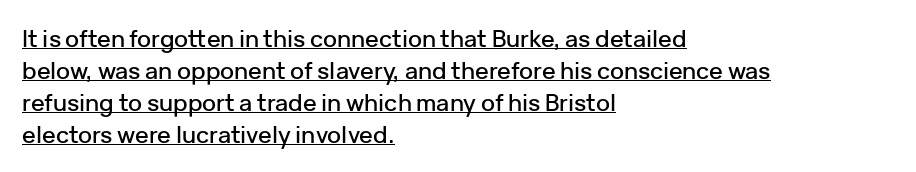
The image shows 23 px text type, upright; set left-aligned, normal line spacing (1.39x), normal letter spacing, underlined.
